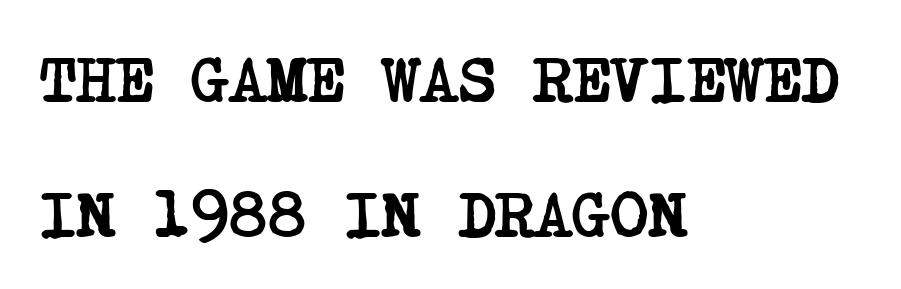
The image shows 65 px semibold, condensed serif type; set left-aligned, loose line spacing (2.08x), normal letter spacing, not underlined; low stroke contrast and a large x-height.
